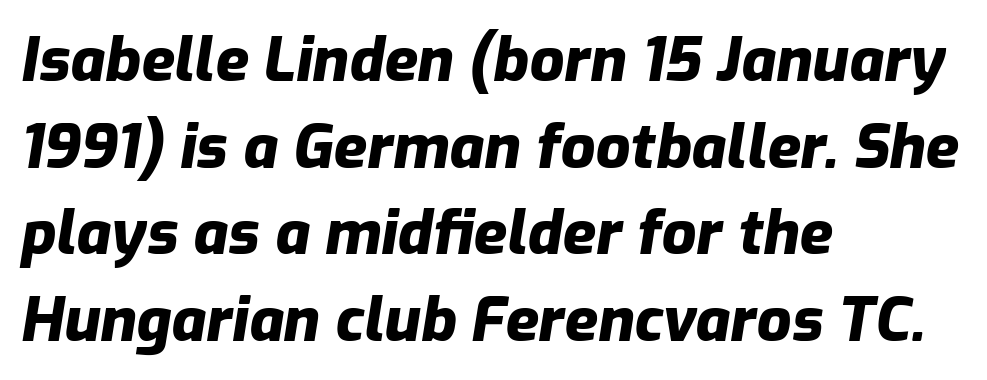
Q: Is the text bold? A: Yes.
Q: Is the text italic (slanted)? A: Yes, it leans right by about 9 degrees.
Q: Is the text underlined? A: No.
Q: How is the paragraph aligned? A: Left-aligned.
Q: Is the spacing between letters normal or unusually wide? A: Normal.
Q: Is the spacing between lines tight, normal or loose? A: Normal.
Q: Width (condensed, normal, or wide)? A: Normal.
Q: Stroke contrast? A: Low.
Q: x-height? A: Medium.
Q: Monospaced? A: No.
